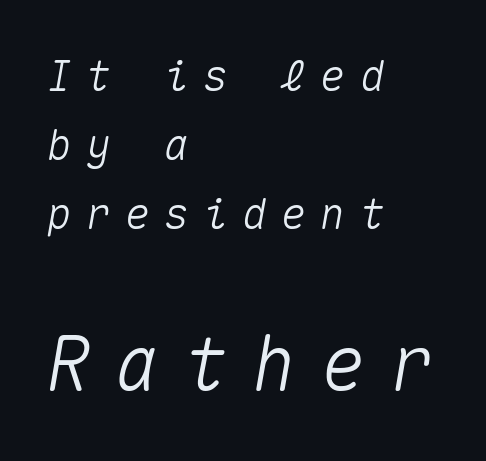
The image shows 74 px text type, italic (leaning right), monospaced; set left-aligned, normal line spacing (1.64x), unusually wide letter spacing (+0.33 em), not underlined; the second (bottom) block is 1.76x larger; medium stroke contrast and a medium x-height.
